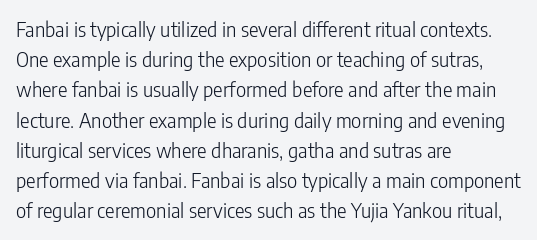
{"italic": "no", "bold": "no", "underline": "no", "align": "left", "line_spacing": "normal", "line_spacing_ratio": 1.51, "letter_spacing": "normal", "letter_spacing_em": 0.0, "glyph_px": 20}
